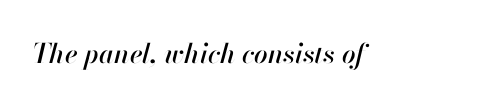
The image shows 27 px text type, italic (leaning right); set normal letter spacing, not underlined.
